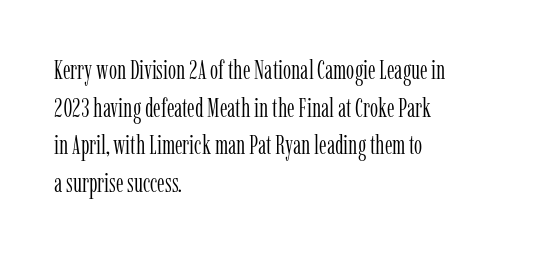
This sample is left-justified, so line endings fall wherever the words run out. Short note: letters normally spaced. These lines were composed using upright roman letters. Nothing heavy about these letters — not bold at all. The glyphs are unaccompanied by any horizontal stroke below them. Quick note: interline space is typical.
